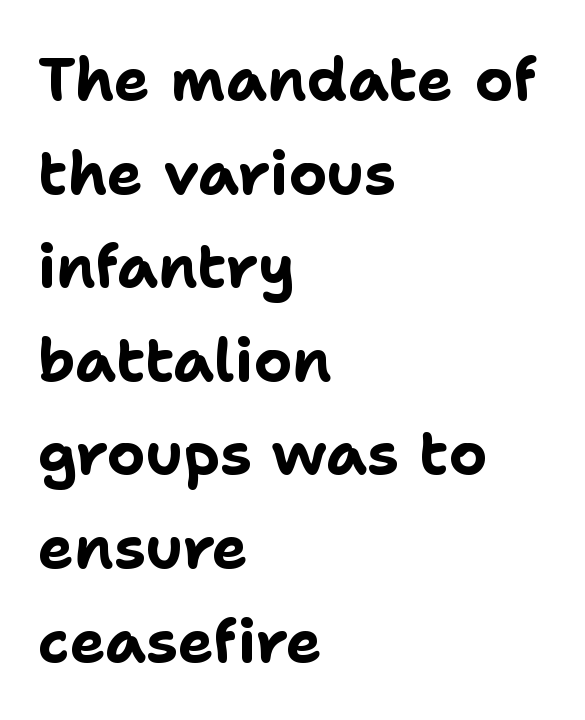
Q: Is the text bold? A: Yes.
Q: Is the text italic (slanted)? A: No, it is upright.
Q: Is the typeface a serif or a sans-serif typeface? A: Sans-serif.
Q: Is the text underlined? A: No.
Q: How is the paragraph aligned? A: Left-aligned.
Q: Is the spacing between letters normal or unusually wide? A: Normal.
Q: Is the spacing between lines tight, normal or loose? A: Normal.
Q: Width (condensed, normal, or wide)? A: Normal.
Q: Stroke contrast? A: Low.
Q: x-height? A: Medium.
Q: Monospaced? A: No.
